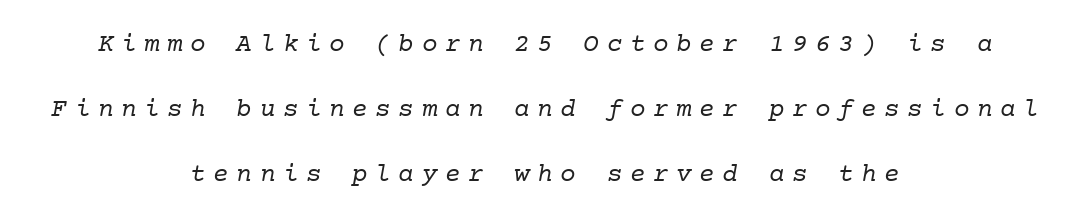
{"bold": "no", "underline": "no", "align": "center", "line_spacing": "loose", "line_spacing_ratio": 2.5, "letter_spacing": "wide", "letter_spacing_em": 0.29, "glyph_px": 26}
